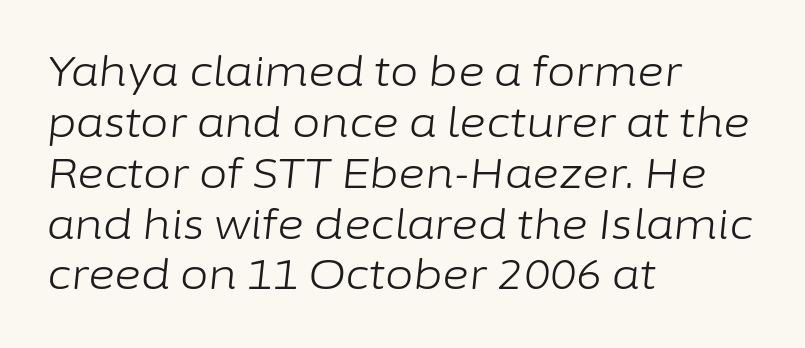
Tracking here is standard; glyphs follow each other at the usual distance. You can tell it's italic because the verticals aren't actually vertical. Reading down the block, your eye returns to a fixed left position each line. Is this a fixed-width face? No — the glyphs have proportional, varying widths. Letters have the restrained weight of plain body copy at most.
